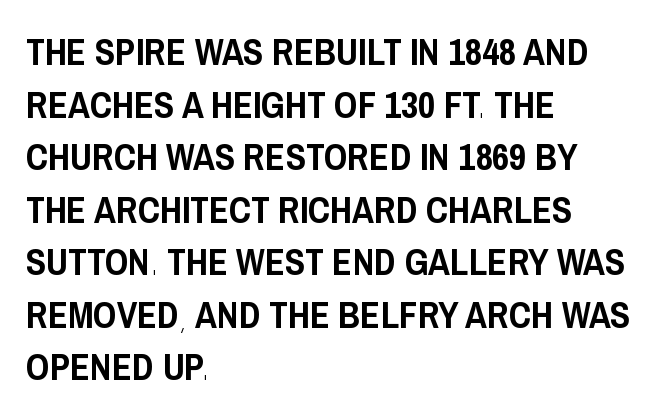
Q: Is the text italic (slanted)? A: No, it is upright.
Q: Is the typeface a serif or a sans-serif typeface? A: Sans-serif.
Q: Is the text underlined? A: No.
Q: How is the paragraph aligned? A: Left-aligned.
Q: Is the spacing between letters normal or unusually wide? A: Normal.
Q: Is the spacing between lines tight, normal or loose? A: Normal.
Q: Width (condensed, normal, or wide)? A: Condensed.
Q: Stroke contrast? A: Low.
Q: x-height? A: Large.
Q: Monospaced? A: No.
